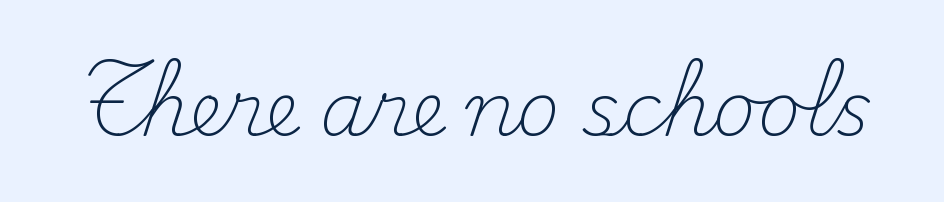
{"serif": "yes", "bold": "no", "weight": "light", "width": "normal", "stroke_contrast": "medium", "x_height": "small", "monospaced": "no", "underline": "no", "letter_spacing": "normal", "letter_spacing_em": 0.0, "glyph_px": 74}
